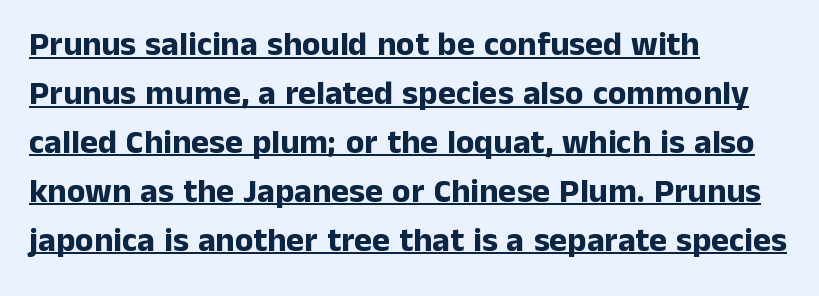
The image shows 34 px bold sans-serif type, upright; set left-aligned, normal line spacing (1.44x), normal letter spacing, underlined; low stroke contrast and a medium x-height.
